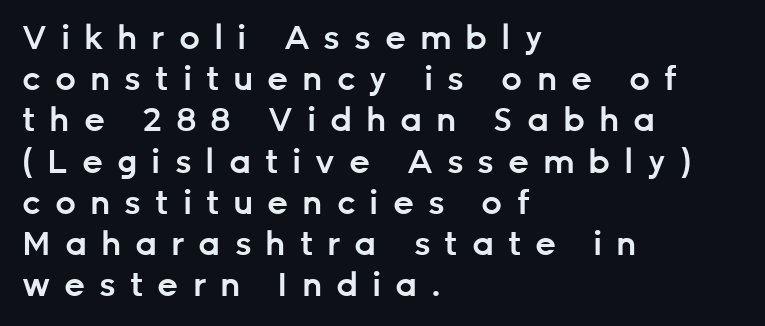
The image shows 33 px semibold sans-serif type, upright; set left-aligned, normal line spacing (1.25x), unusually wide letter spacing (+0.42 em), not underlined; low stroke contrast and a medium x-height.
